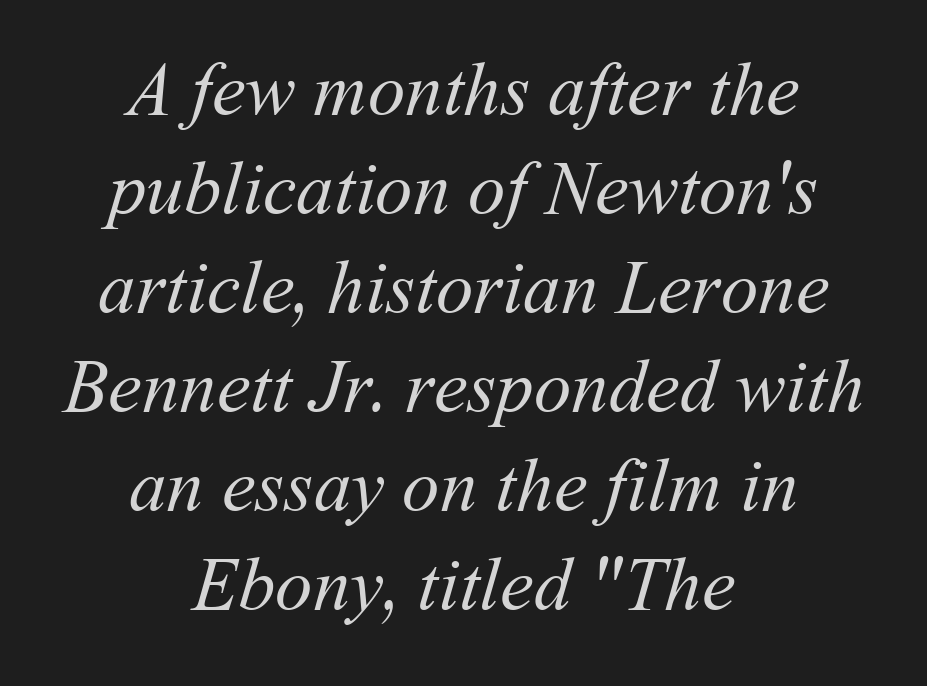
Varying glyph widths throughout — classic text-font behaviour. The space between consecutive lines is moderate. A bare baseline throughout the passage. Leftover space on each line is divided equally before and after the words. The passage shown is not bold in any degree. The horizontal fit of the characters is conventional and even.
